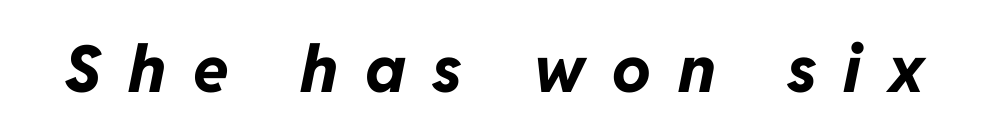
The image shows 65 px bold type, italic (leaning right); set unusually wide letter spacing (+0.41 em), not underlined; low stroke contrast and a medium x-height.
